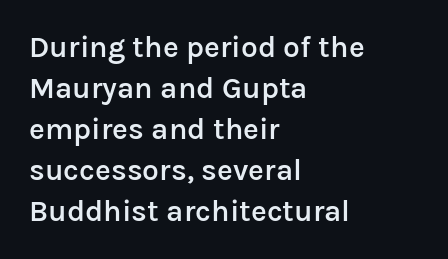
Q: Is the text bold? A: Semi-bold.
Q: Is the text italic (slanted)? A: No, it is upright.
Q: Is the typeface a serif or a sans-serif typeface? A: Sans-serif.
Q: Is the text underlined? A: No.
Q: How is the paragraph aligned? A: Left-aligned.
Q: Is the spacing between letters normal or unusually wide? A: Normal.
Q: Is the spacing between lines tight, normal or loose? A: Normal.
Q: Width (condensed, normal, or wide)? A: Normal.
Q: Stroke contrast? A: Low.
Q: x-height? A: Medium.
Q: Monospaced? A: No.
